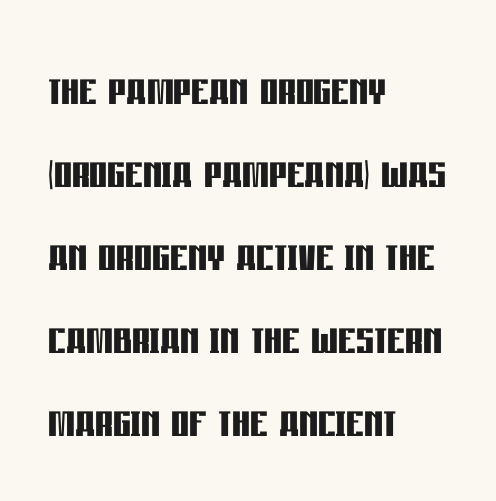
The image shows 56 px semibold, condensed sans-serif type, upright; set left-aligned, normal line spacing (1.48x), normal letter spacing, not underlined; low stroke contrast and a large x-height.
